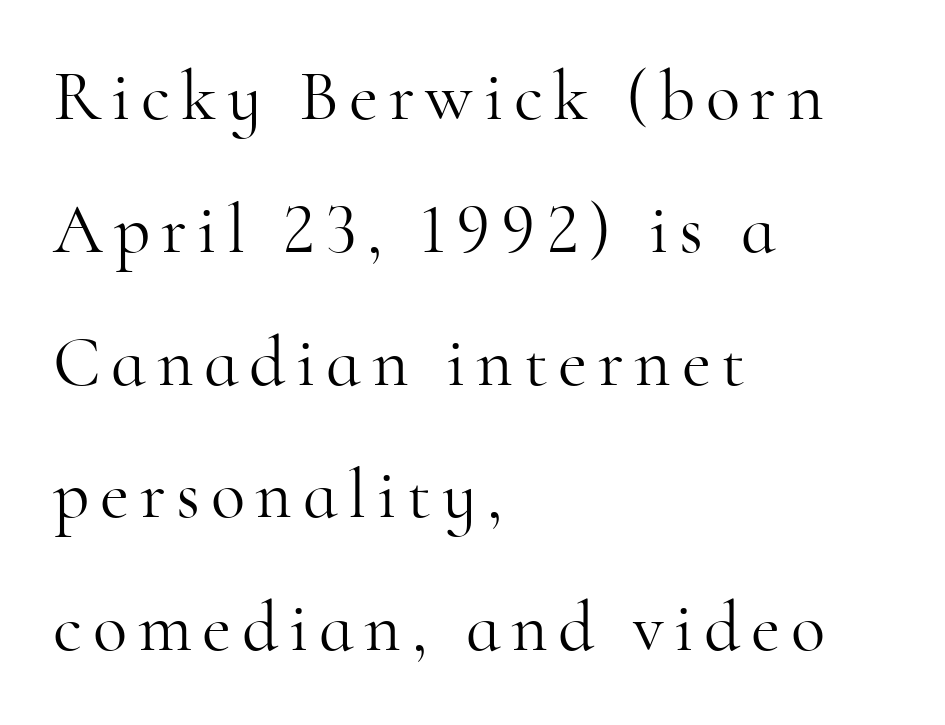
The image shows 71 px light serif type, upright; set left-aligned, line spacing 1.87x, not underlined; high stroke contrast and a small x-height.
